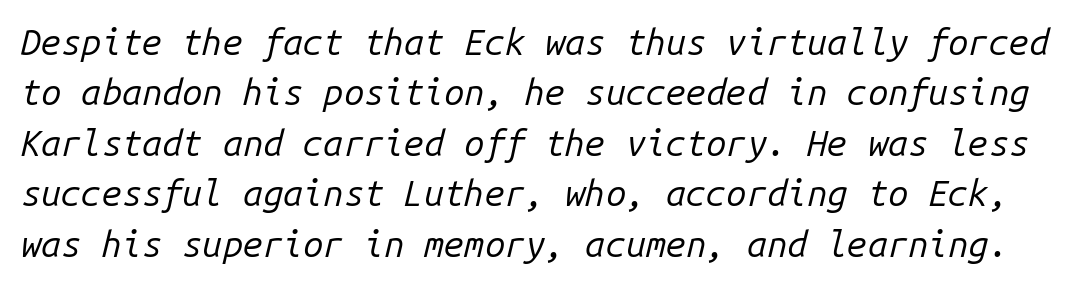
The image shows 36 px regular-weight type, italic (leaning right), monospaced; set normal line spacing (1.4x), normal letter spacing, not underlined; low stroke contrast and a medium x-height.
